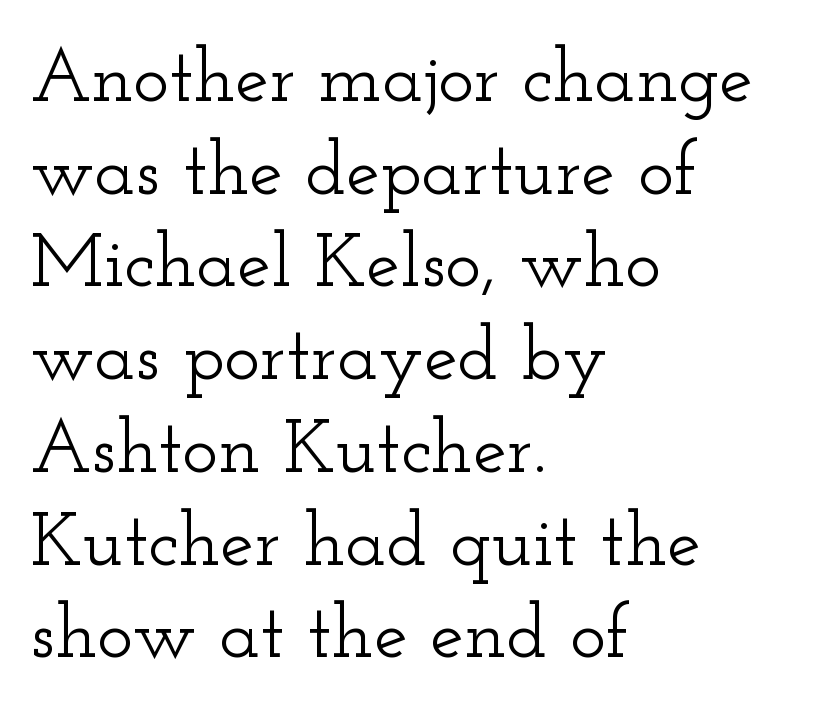
{"serif": "yes", "italic": "no", "width": "wide", "stroke_contrast": "low", "x_height": "small", "monospaced": "no", "underline": "no", "align": "left", "line_spacing_ratio": 1.22, "letter_spacing": "normal", "letter_spacing_em": 0.0, "glyph_px": 76}
